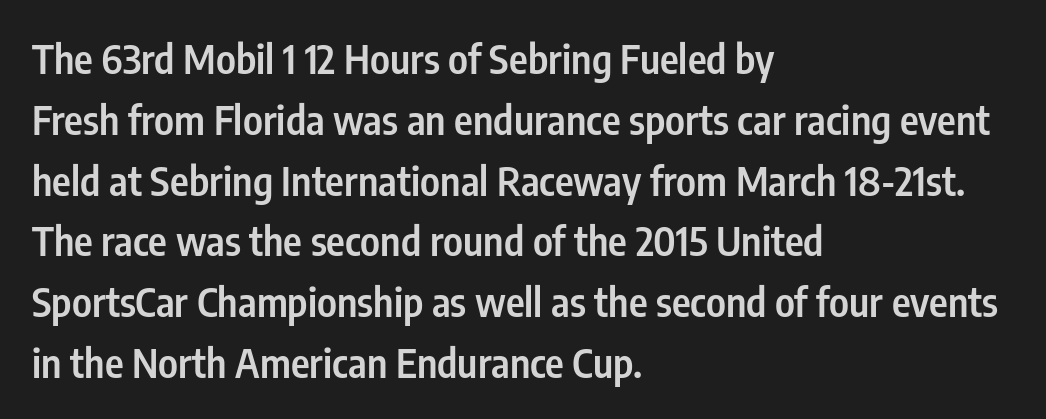
Short and long lines alike share a common starting point at left. The lettering stays uniformly vertical, giving the passage a roman look. The designer went with a sans here, leaving each stem footless. The passage shown stacks its lines at a standard gap. Slightly chunky letters — semibold, I'd say, not full bold. Nobody touched the tracking dial on this one.
